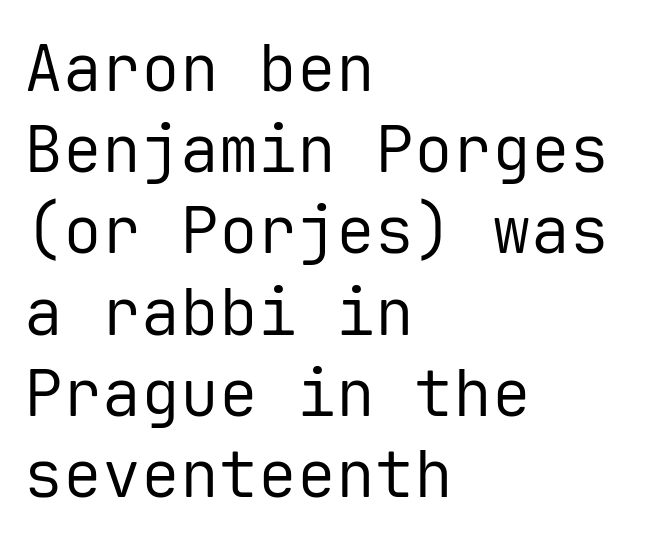
{"serif": "no", "italic": "no", "bold": "no", "weight": "regular", "width": "normal", "stroke_contrast": "low", "x_height": "medium", "monospaced": "yes", "underline": "no", "align": "left", "line_spacing": "normal", "line_spacing_ratio": 1.25, "letter_spacing": "normal", "letter_spacing_em": 0.0, "glyph_px": 65}
